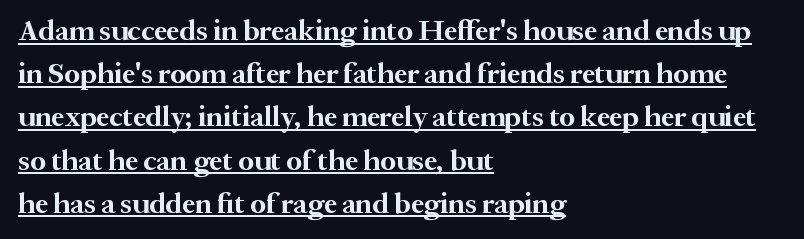
The image shows 29 px bold serif type, upright; set left-aligned, normal line spacing (1.49x), normal letter spacing, underlined; medium stroke contrast and a medium x-height.
